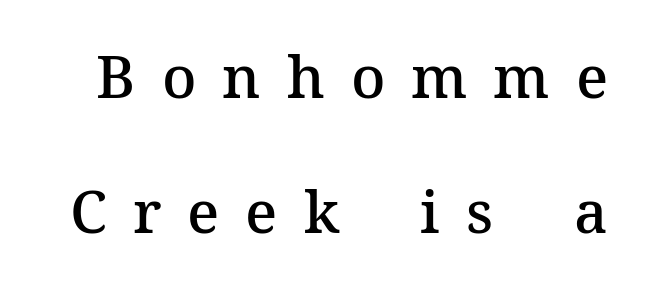
A serif font was chosen for this passage. Quick note: interline space is abundant. You could only call the tracking loose — the letters float apart. Unmarked baselines from the first word to the last. The type sits square on the baseline with zero lean. Spacing verdict: proportional, widths tailored to each character.
